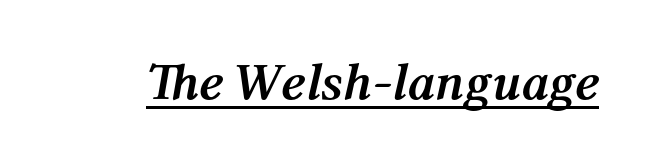
{"italic": "yes", "lean": "right", "slant_degrees": 12, "bold": "yes", "weight": "semibold", "width": "normal", "stroke_contrast": "medium", "x_height": "medium", "monospaced": "no", "underline": "yes", "letter_spacing": "normal", "letter_spacing_em": 0.0, "glyph_px": 52}
